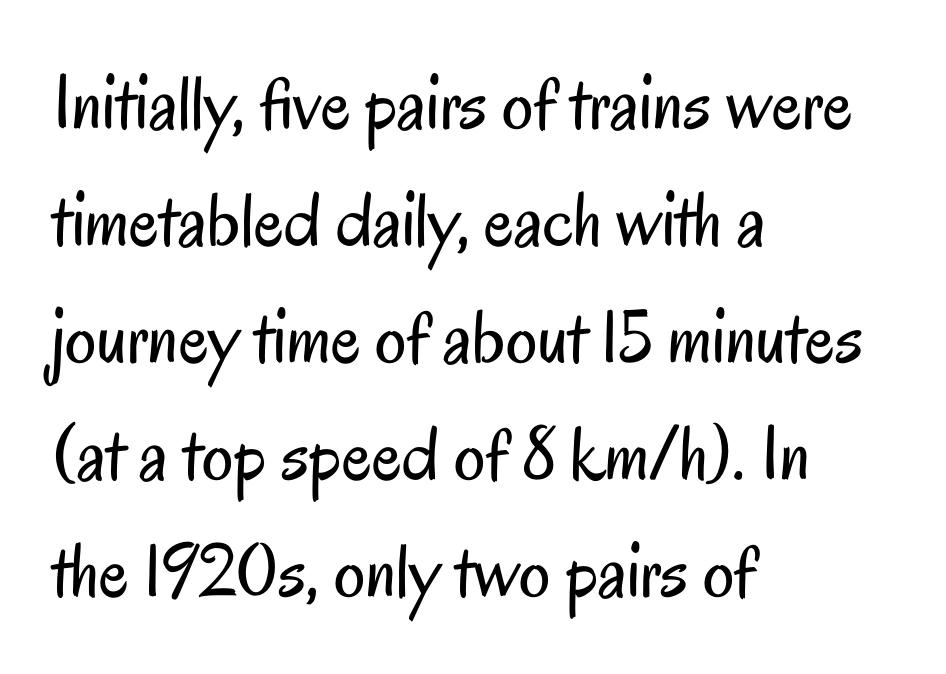
Q: Is the text bold? A: No.
Q: Is the text italic (slanted)? A: No, it is upright.
Q: Is the typeface a serif or a sans-serif typeface? A: Sans-serif.
Q: Is the text underlined? A: No.
Q: How is the paragraph aligned? A: Left-aligned.
Q: Is the spacing between letters normal or unusually wide? A: Normal.
Q: Is the spacing between lines tight, normal or loose? A: Normal.
Q: Width (condensed, normal, or wide)? A: Condensed.
Q: Stroke contrast? A: Low.
Q: x-height? A: Small.
Q: Monospaced? A: No.
